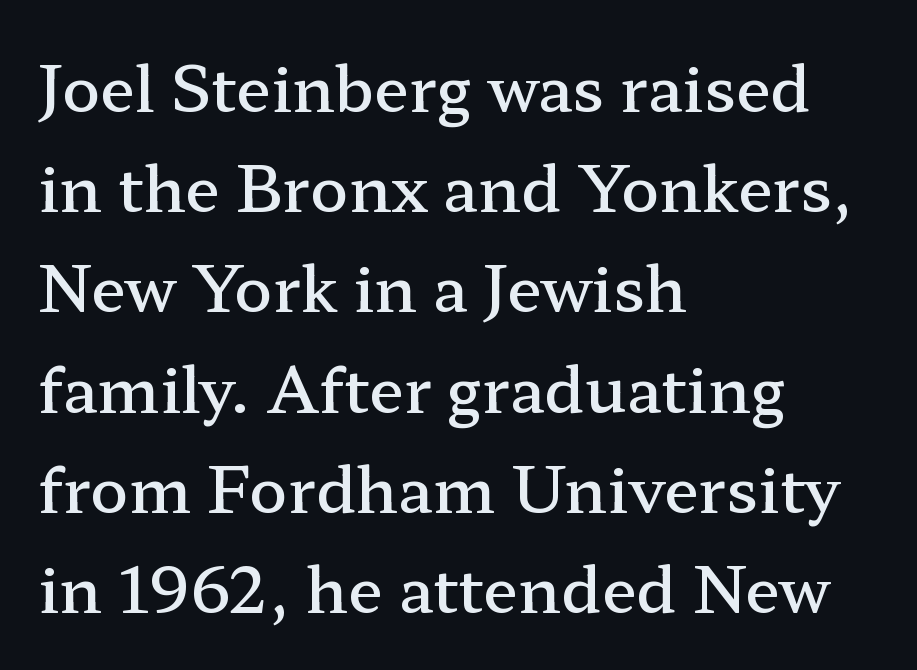
Does the weight exceed regular? Yes, but only to semibold. The ragged edge is on the right, which tells us the setting is flush left. Old-style or modern, the face here clearly has serifs. Clear beneath every line of the passage.
